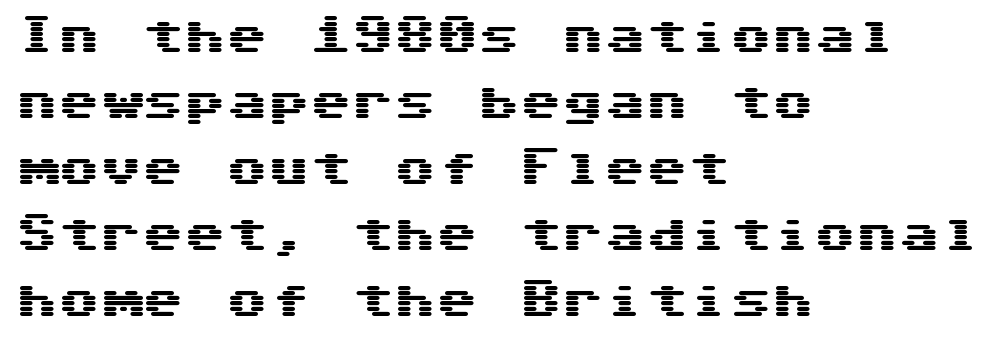
{"serif": "no", "italic": "no", "width": "wide", "stroke_contrast": "medium", "x_height": "medium", "underline": "no", "align": "left", "line_spacing": "normal", "line_spacing_ratio": 1.57, "letter_spacing": "normal", "letter_spacing_em": 0.0, "glyph_px": 42}
